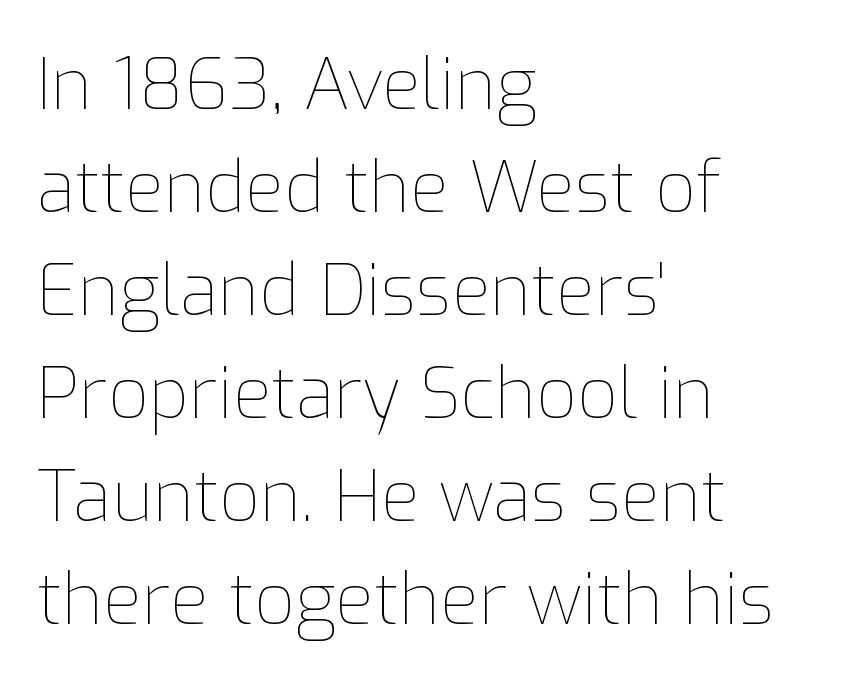
{"italic": "no", "bold": "no", "weight": "thin", "width": "normal", "stroke_contrast": "low", "x_height": "medium", "monospaced": "no", "underline": "no", "align": "left", "line_spacing": "normal", "line_spacing_ratio": 1.45, "letter_spacing": "normal", "letter_spacing_em": 0.0, "glyph_px": 71}
